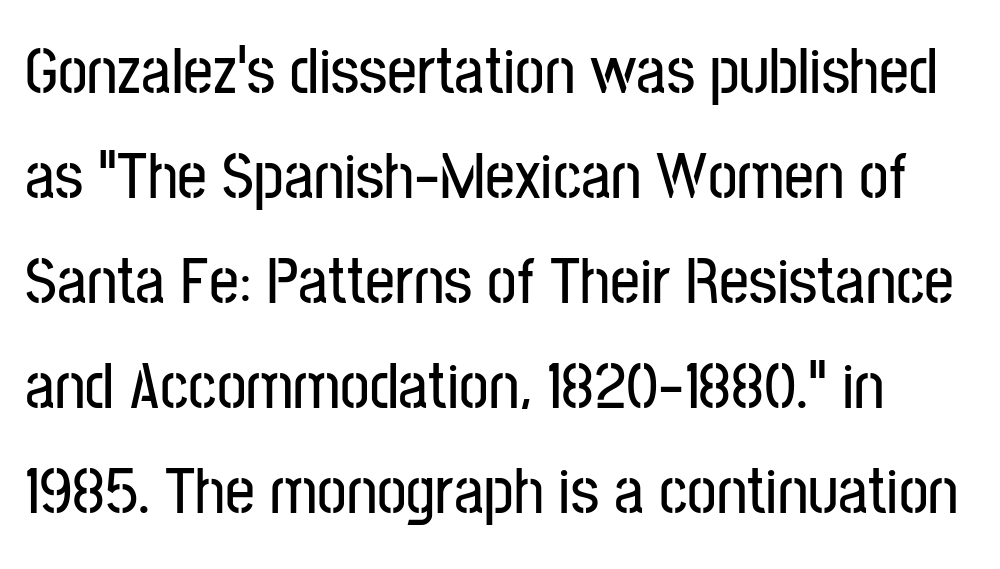
The image shows 66 px condensed sans-serif type, upright; set normal line spacing (1.59x), normal letter spacing, not underlined; low stroke contrast and a medium x-height.
